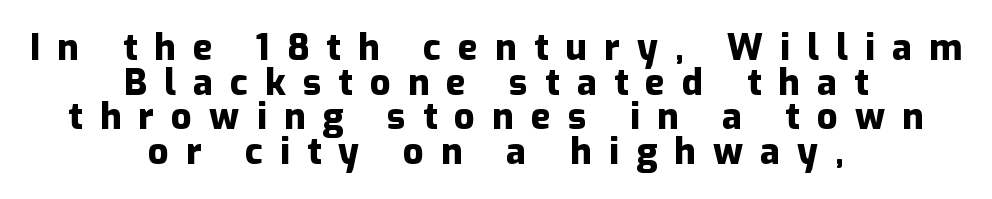
Has an underline been added? It has not. The block of text is dense from top to bottom, with scant space between rows. The typography opts for an upright posture over an oblique one. This is heavy type, rendered in bold. A typesetter would call this proportional, since set widths differ per character.
